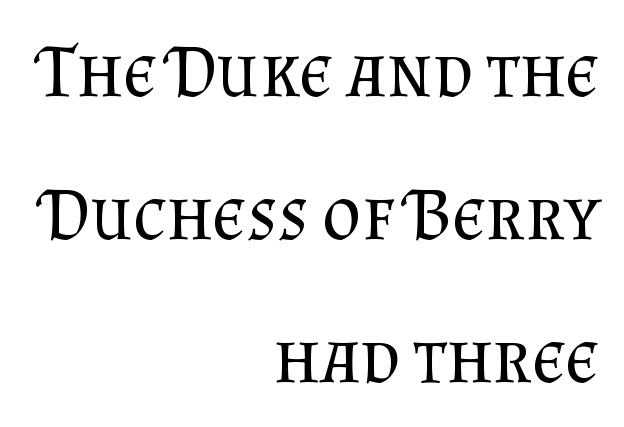
Loosely led — the rows are spread out. A student would call this right alignment; a typographer would say flush right, rag left. Look at the bottom of the vertical strokes: they flare into serifs here. The space beneath each line is pristine and unruled. The letterforms sit shoulder to shoulder at normal distance.
